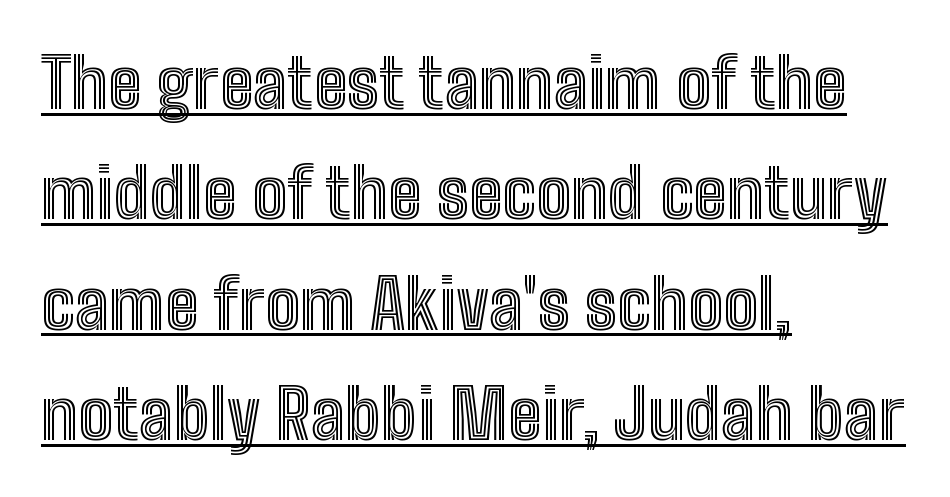
{"italic": "no", "width": "condensed", "x_height": "medium", "monospaced": "no", "underline": "yes", "align": "left", "line_spacing": "normal", "line_spacing_ratio": 1.6, "letter_spacing": "normal", "letter_spacing_em": 0.0, "glyph_px": 69}
